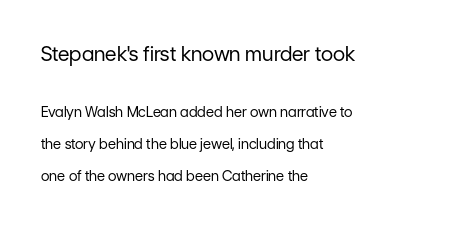
Q: Is the text bold? A: No.
Q: Is the text italic (slanted)? A: No, it is upright.
Q: Is the text underlined? A: No.
Q: How is the paragraph aligned? A: Left-aligned.
Q: Is the spacing between letters normal or unusually wide? A: Normal.
Q: Is the spacing between lines tight, normal or loose? A: Loose.
Q: Which block of text is set in a larger size, the first (top) or the second (bottom)? A: The first (top) one.
